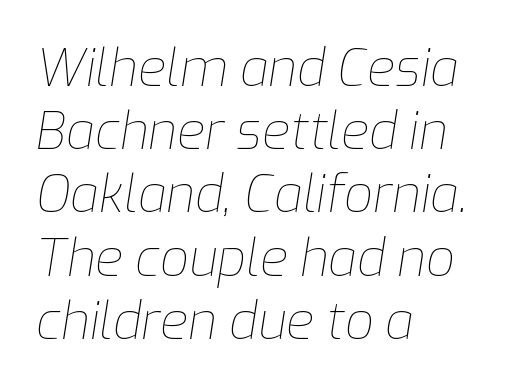
Q: Is the text bold? A: No.
Q: Is the text italic (slanted)? A: Yes, it leans right by about 9 degrees.
Q: Is the text underlined? A: No.
Q: How is the paragraph aligned? A: Left-aligned.
Q: Is the spacing between letters normal or unusually wide? A: Normal.
Q: Width (condensed, normal, or wide)? A: Normal.
Q: Stroke contrast? A: Low.
Q: x-height? A: Medium.
Q: Monospaced? A: No.
